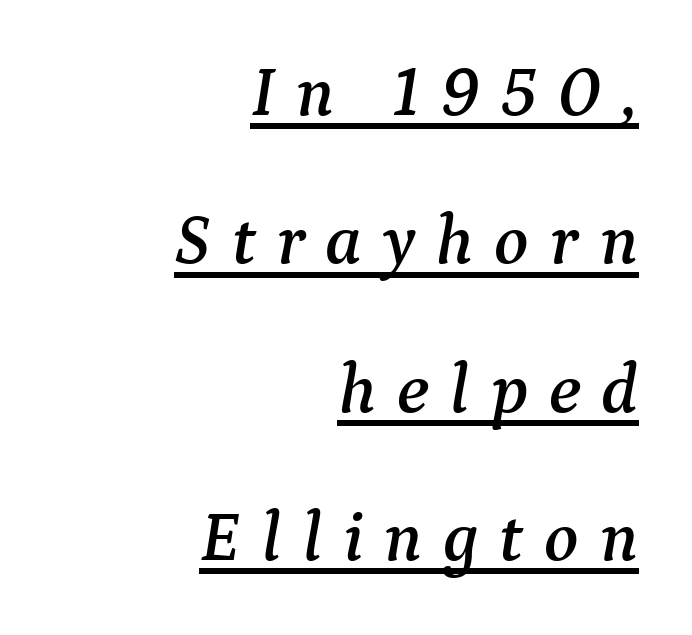
The image shows 71 px serif type, italic (leaning right); set right-aligned, loose line spacing (2.09x), unusually wide letter spacing (+0.29 em), underlined; medium stroke contrast and a medium x-height.
